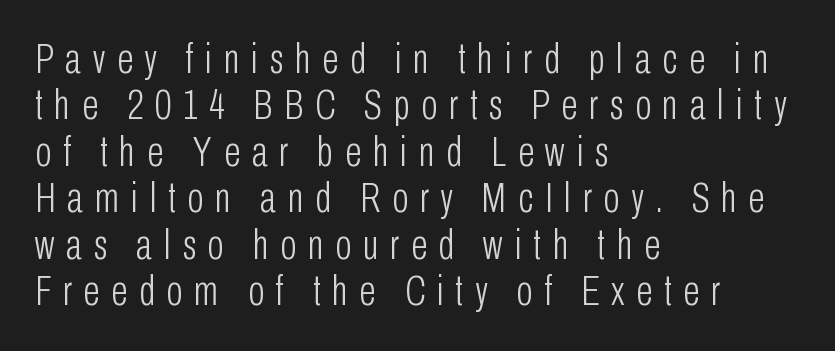
Q: Is the text bold? A: No.
Q: Is the text italic (slanted)? A: No, it is upright.
Q: Is the typeface a serif or a sans-serif typeface? A: Sans-serif.
Q: Is the text underlined? A: No.
Q: How is the paragraph aligned? A: Left-aligned.
Q: Is the spacing between letters normal or unusually wide? A: Unusually wide.
Q: Is the spacing between lines tight, normal or loose? A: Tight.
Q: Width (condensed, normal, or wide)? A: Condensed.
Q: Stroke contrast? A: Low.
Q: x-height? A: Medium.
Q: Monospaced? A: No.
